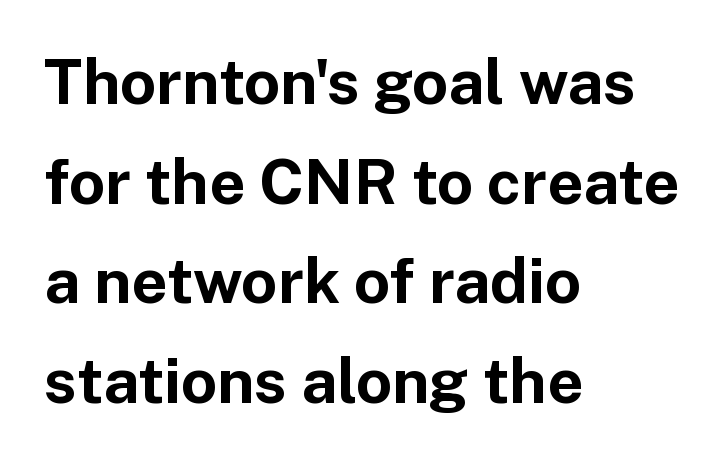
Q: Is the text bold? A: Yes.
Q: Is the text italic (slanted)? A: No, it is upright.
Q: Is the typeface a serif or a sans-serif typeface? A: Sans-serif.
Q: Is the text underlined? A: No.
Q: How is the paragraph aligned? A: Left-aligned.
Q: Is the spacing between letters normal or unusually wide? A: Normal.
Q: Is the spacing between lines tight, normal or loose? A: Normal.
Q: Width (condensed, normal, or wide)? A: Normal.
Q: Stroke contrast? A: Low.
Q: x-height? A: Medium.
Q: Monospaced? A: No.
